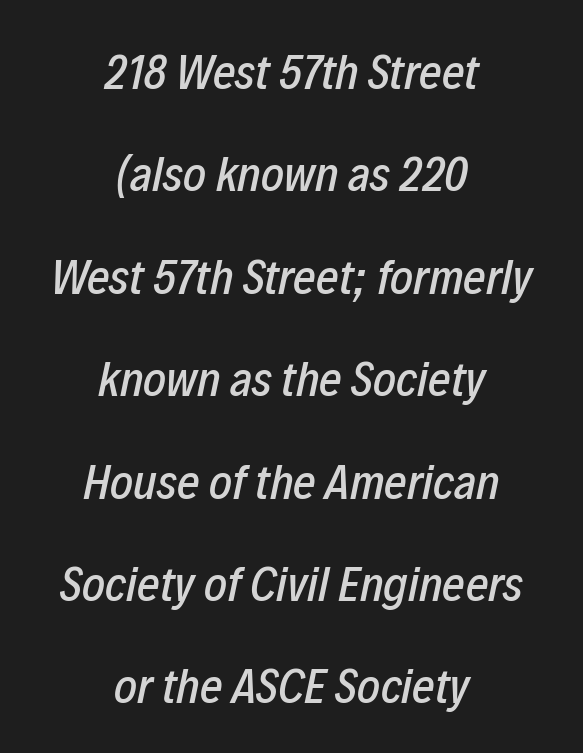
The image shows 49 px condensed type, italic (leaning right); set centered, loose line spacing (2.09x), normal letter spacing, not underlined; low stroke contrast and a medium x-height.
